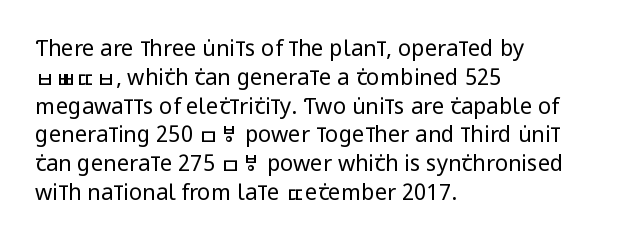
The image shows 22 px text type, upright; set left-aligned, normal line spacing (1.31x), normal letter spacing, not underlined.
